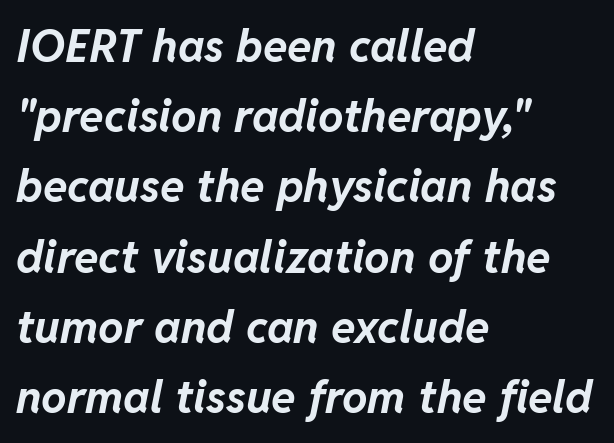
The image shows 45 px bold type, italic (leaning right); set left-aligned, normal line spacing (1.56x), normal letter spacing, not underlined; low stroke contrast and a medium x-height.
